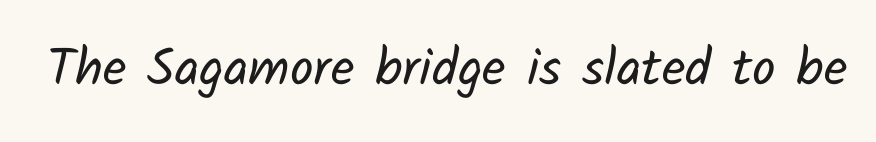
{"serif": "no", "bold": "no", "weight": "regular", "width": "normal", "stroke_contrast": "low", "x_height": "medium", "monospaced": "no", "underline": "no", "letter_spacing": "normal", "letter_spacing_em": 0.0, "glyph_px": 52}
